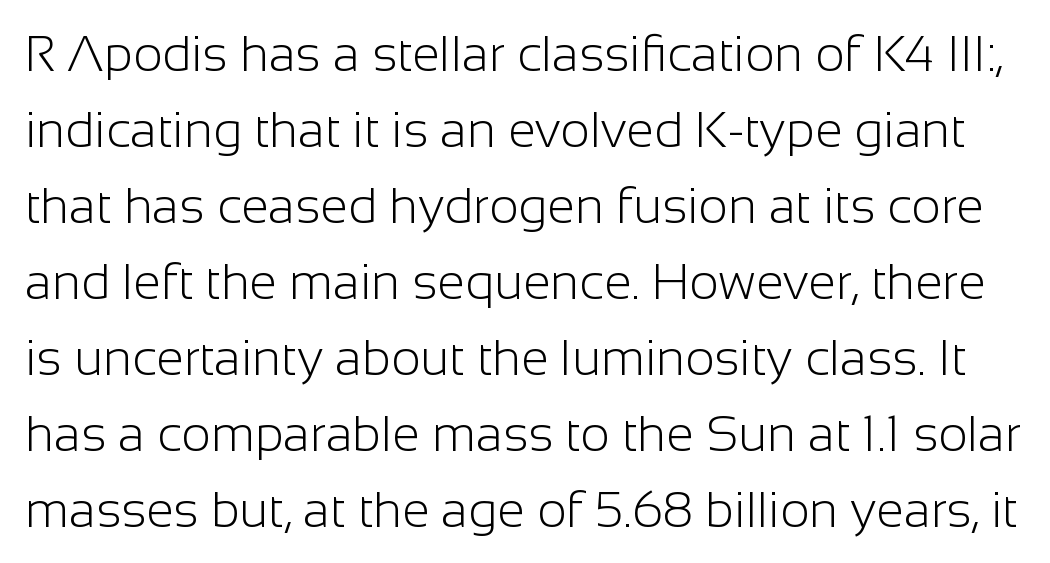
Look at the bottom of the vertical strokes: they stop flat, with no serifs. The passage shown is not underscored anywhere. Spacing verdict: proportional, widths tailored to each character. No letter is thick-stroked: the sample isn't bold. Baseline-to-baseline distance is the conventional proportion of letter height. Is the letter spacing exaggerated? No — it looks like the ordinary default.
